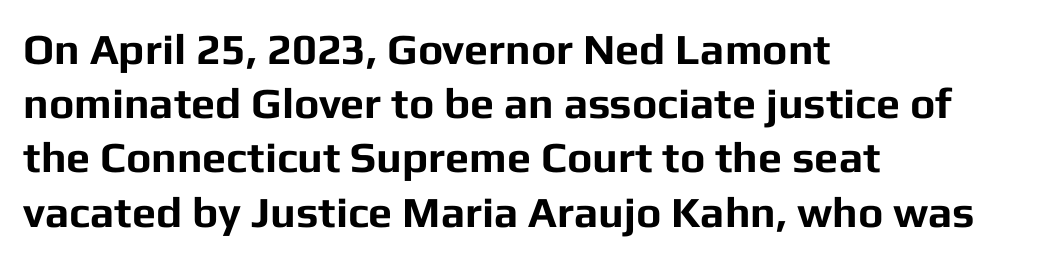
Default kerning and tracking; the words read as compact shapes. These lines sit exactly where default settings would place them. The characters look thick and weighty, a clear bold. Is the block centered? No — it sits flush against the left margin.
